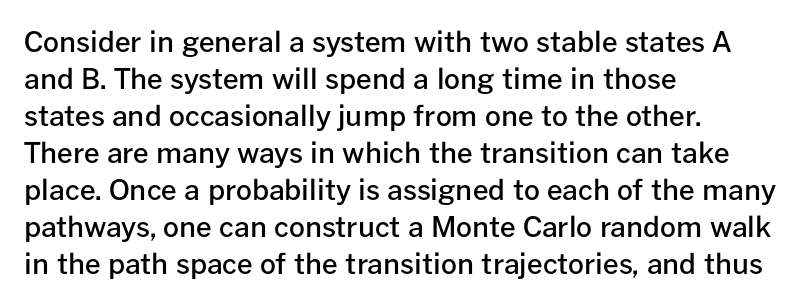
These lines are rendered in a variable-pitch font. Honestly, there is no underline to notice here at all. Every letter is mildly thick-stroked: semibold rather than bold. Reading down the block, your eye returns to a fixed left position each line.
